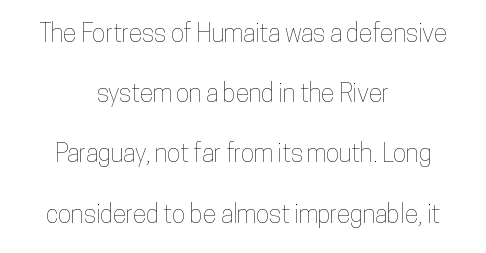
The space beneath each line is pristine and unruled. Short and long lines alike share a common midpoint. Quick note: not italic, upright. The block of text is sparse from top to bottom, with ample space between rows.
